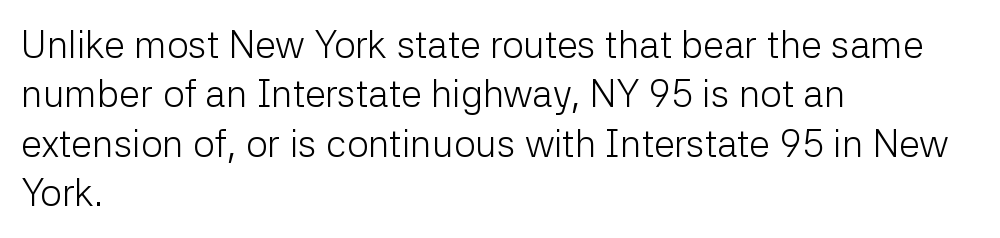
Q: Is the text bold? A: No.
Q: Is the text italic (slanted)? A: No, it is upright.
Q: Is the typeface a serif or a sans-serif typeface? A: Sans-serif.
Q: Is the text underlined? A: No.
Q: How is the paragraph aligned? A: Left-aligned.
Q: Is the spacing between letters normal or unusually wide? A: Normal.
Q: Is the spacing between lines tight, normal or loose? A: Normal.
Q: Width (condensed, normal, or wide)? A: Normal.
Q: Stroke contrast? A: Low.
Q: x-height? A: Medium.
Q: Monospaced? A: No.
